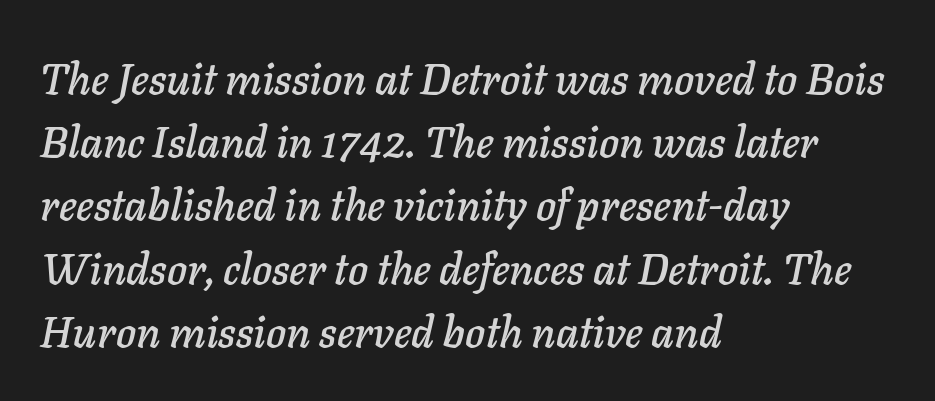
The image shows 43 px text type, italic (leaning right); set left-aligned, normal line spacing (1.47x), normal letter spacing, not underlined; low stroke contrast and a medium x-height.
